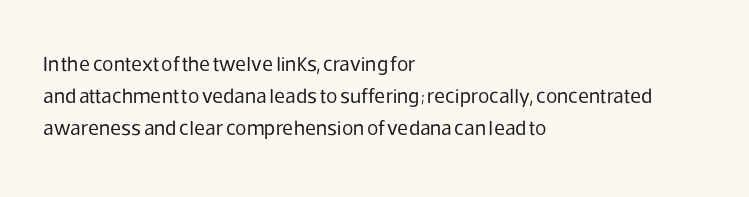
{"italic": "no", "bold": "no", "underline": "no", "align": "left", "line_spacing": "normal", "line_spacing_ratio": 1.52, "letter_spacing": "normal", "letter_spacing_em": 0.0, "glyph_px": 21}
